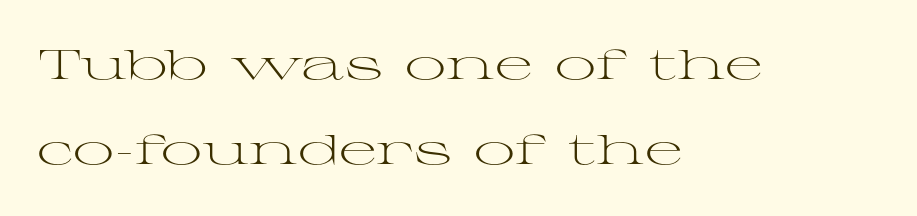
A typesetter would call this proportional, since set widths differ per character. Stroke mass is kept to a normal reading level or below. Between one letter and the next there's only the usual sliver of space. A classic flush-left, rag-right setting is used for this passage.
